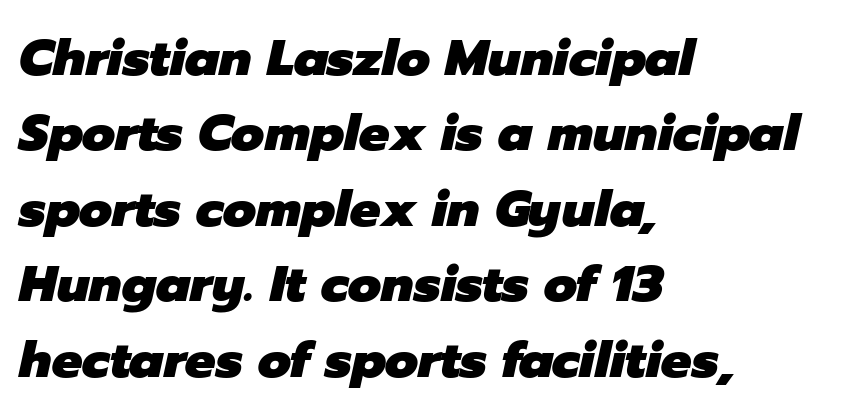
Q: Is the text bold? A: Yes.
Q: Is the text italic (slanted)? A: Yes, it leans right by about 12 degrees.
Q: Is the text underlined? A: No.
Q: How is the paragraph aligned? A: Left-aligned.
Q: Is the spacing between letters normal or unusually wide? A: Normal.
Q: Is the spacing between lines tight, normal or loose? A: Normal.
Q: Width (condensed, normal, or wide)? A: Normal.
Q: Stroke contrast? A: Low.
Q: x-height? A: Medium.
Q: Monospaced? A: No.
